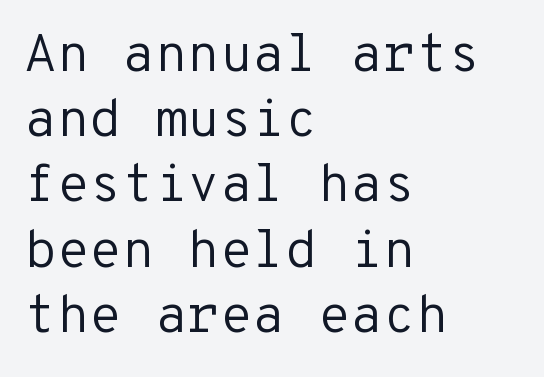
The image shows 53 px regular-weight sans-serif type, upright, monospaced; set left-aligned, line spacing 1.23x, normal letter spacing, not underlined; low stroke contrast and a medium x-height.
